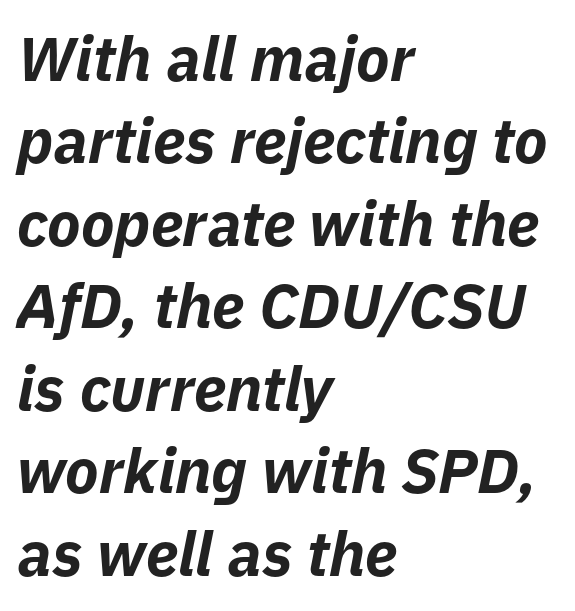
{"italic": "yes", "lean": "right", "slant_degrees": 11, "bold": "yes", "weight": "bold", "width": "normal", "stroke_contrast": "low", "x_height": "medium", "monospaced": "no", "underline": "no", "align": "left", "line_spacing": "normal", "line_spacing_ratio": 1.33, "letter_spacing": "normal", "letter_spacing_em": 0.0, "glyph_px": 62}
